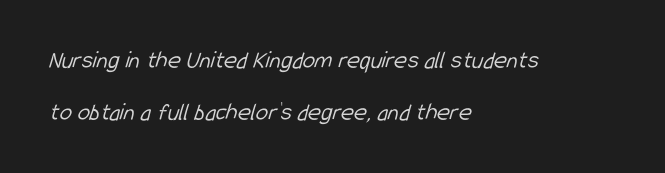
Casual observation: everything's shoved over to the left. What stands out about the letter spacing? Nothing — it is the standard amount. A great deal of white space separates one row of letters from the next. Nothing heavy about these letters — not bold at all. Descenders hang freely into open space.
